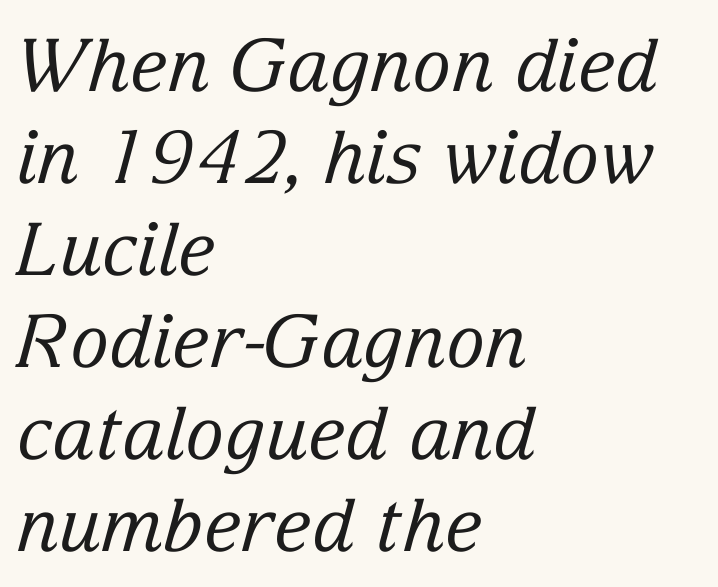
The glyphs in this specimen are seriffed. Is the type heavy? It reads as light-to-regular instead. The letters sit at their default tracking, neither squeezed nor spread. Notice how the stems are inclined rather than vertical — that's the hallmark of italics. The lines in this sample share a left origin and differ only in where they stop.
